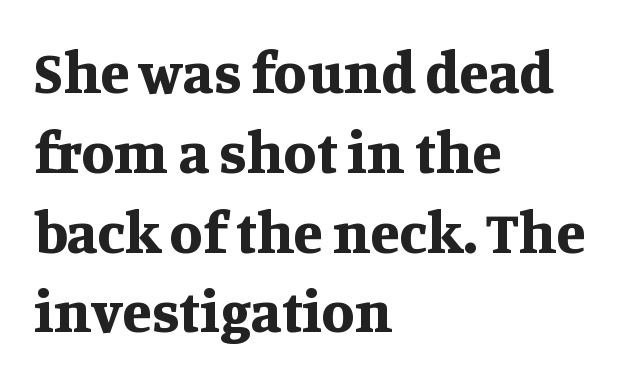
{"serif": "yes", "italic": "no", "bold": "yes", "weight": "bold", "width": "normal", "stroke_contrast": "medium", "x_height": "large", "monospaced": "no", "underline": "no", "align": "left", "line_spacing": "normal", "line_spacing_ratio": 1.33, "letter_spacing": "normal", "letter_spacing_em": 0.0, "glyph_px": 60}
